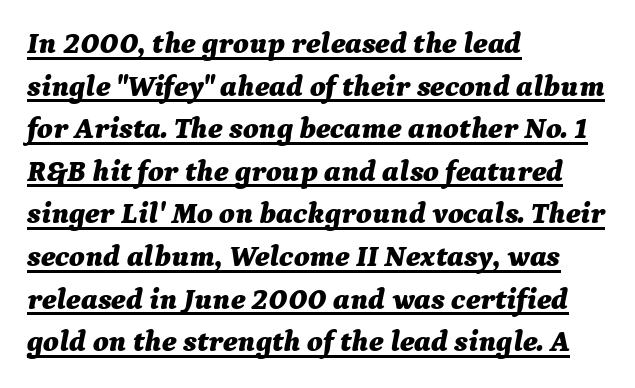
{"italic": "yes", "lean": "right", "slant_degrees": 9, "bold": "yes", "weight": "bold", "width": "normal", "stroke_contrast": "medium", "x_height": "medium", "monospaced": "no", "underline": "yes", "align": "left", "line_spacing": "normal", "line_spacing_ratio": 1.42, "letter_spacing": "normal", "letter_spacing_em": 0.0, "glyph_px": 30}
